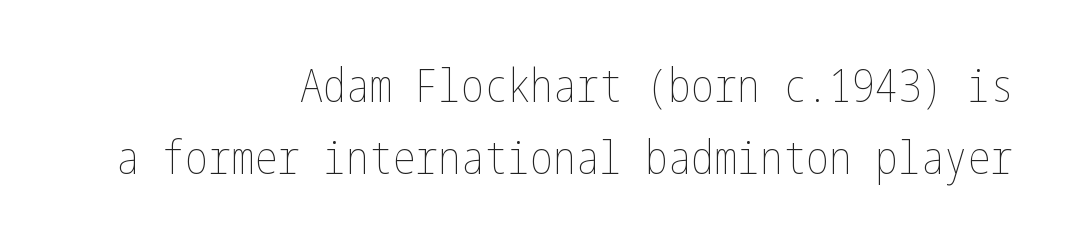
{"italic": "no", "bold": "no", "weight": "thin", "width": "condensed", "stroke_contrast": "low", "x_height": "medium", "underline": "no", "align": "right", "line_spacing": "normal", "line_spacing_ratio": 1.56, "letter_spacing": "normal", "letter_spacing_em": 0.0, "glyph_px": 46}
